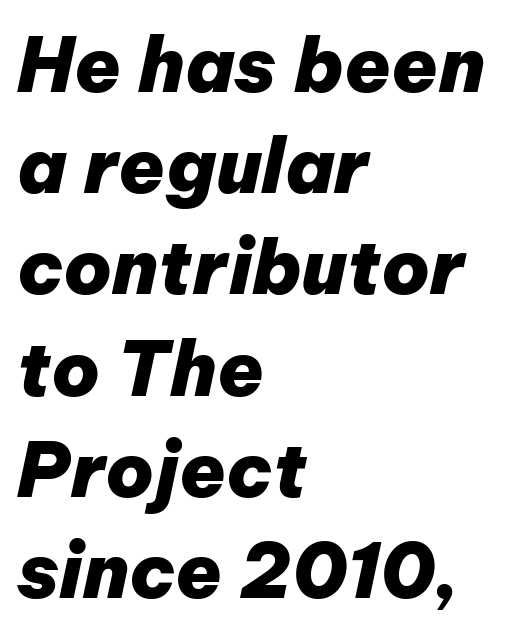
Q: Is the text bold? A: Yes.
Q: Is the text italic (slanted)? A: Yes, it leans right by about 12 degrees.
Q: Is the text underlined? A: No.
Q: How is the paragraph aligned? A: Left-aligned.
Q: Is the spacing between letters normal or unusually wide? A: Normal.
Q: Is the spacing between lines tight, normal or loose? A: Normal.
Q: Width (condensed, normal, or wide)? A: Normal.
Q: Stroke contrast? A: Low.
Q: x-height? A: Medium.
Q: Monospaced? A: No.
